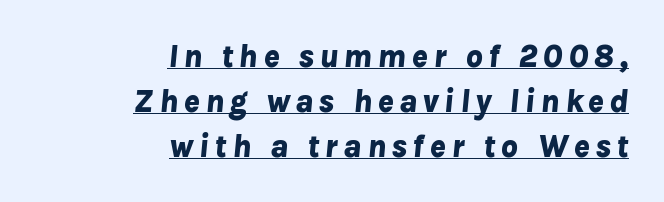
The image shows 33 px bold type, italic (leaning right); set right-aligned, normal line spacing (1.36x), underlined; low stroke contrast and a medium x-height.
